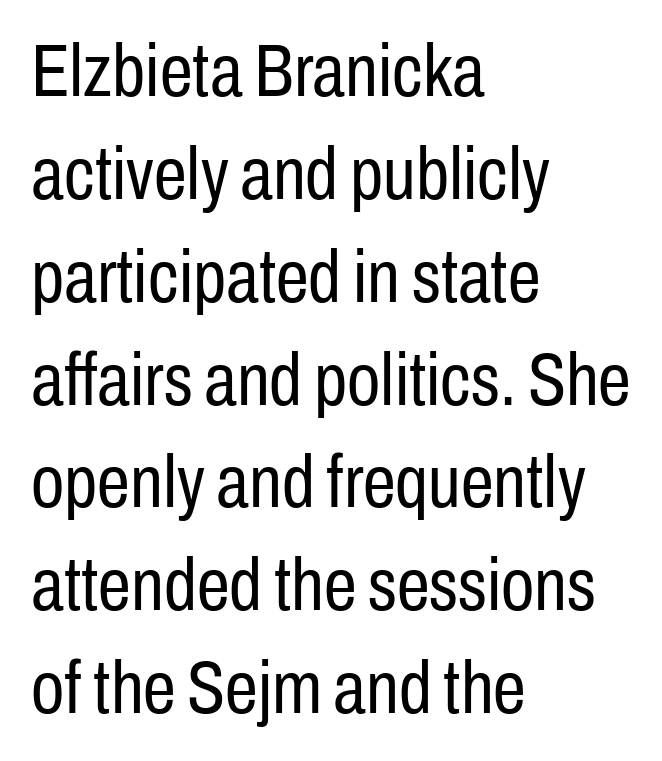
Each stroke keeps to a modest, everyday thickness or less. The designer went with a sans here, leaving each stem footless. This sample has the flowing, uneven cadence of proportional lettering. This rendering features lettering with no underline. This sample keeps an unexceptional amount of space between lines. When letters stand straight like this, we call the style roman or upright.
